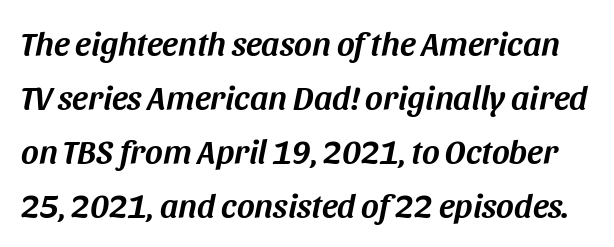
{"italic": "yes", "lean": "right", "slant_degrees": 11, "width": "normal", "stroke_contrast": "medium", "x_height": "large", "monospaced": "no", "underline": "no", "line_spacing": "normal", "line_spacing_ratio": 1.59, "letter_spacing": "normal", "letter_spacing_em": 0.0, "glyph_px": 34}
